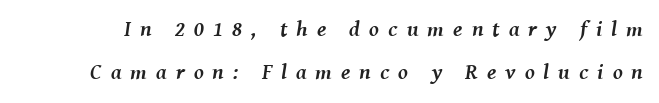
The image shows 22 px bold type, italic (leaning right); set loose line spacing (1.96x), unusually wide letter spacing (+0.41 em), not underlined.
